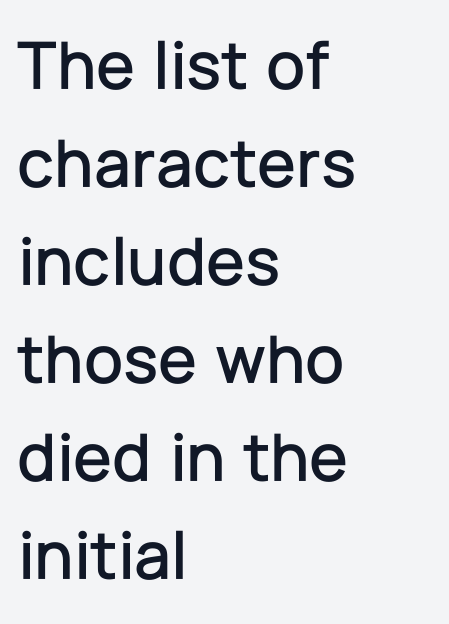
Type style note: lacks serifs. Every character sits straight up, as roman type does. The passage shown has conventional tracking throughout. A clean baseline with only descenders dipping below it. The vertical gap from one line to the next is medium.
